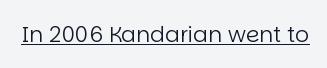
Q: Is the text bold? A: No.
Q: Is the text italic (slanted)? A: No, it is upright.
Q: Is the text underlined? A: Yes.
Q: Is the spacing between letters normal or unusually wide? A: Normal.
